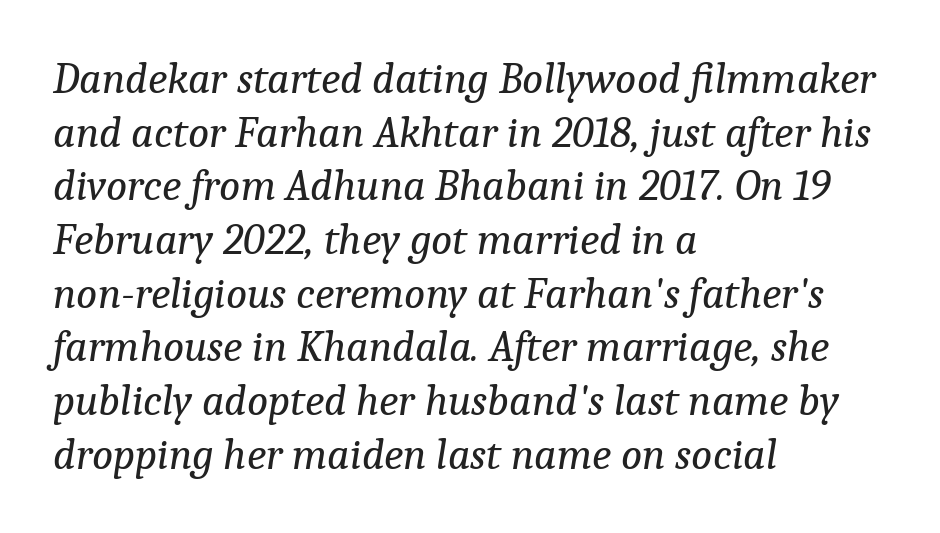
The image shows 44 px regular-weight serif type, italic (leaning right); set left-aligned, line spacing 1.22x, normal letter spacing, not underlined; low stroke contrast and a medium x-height.
